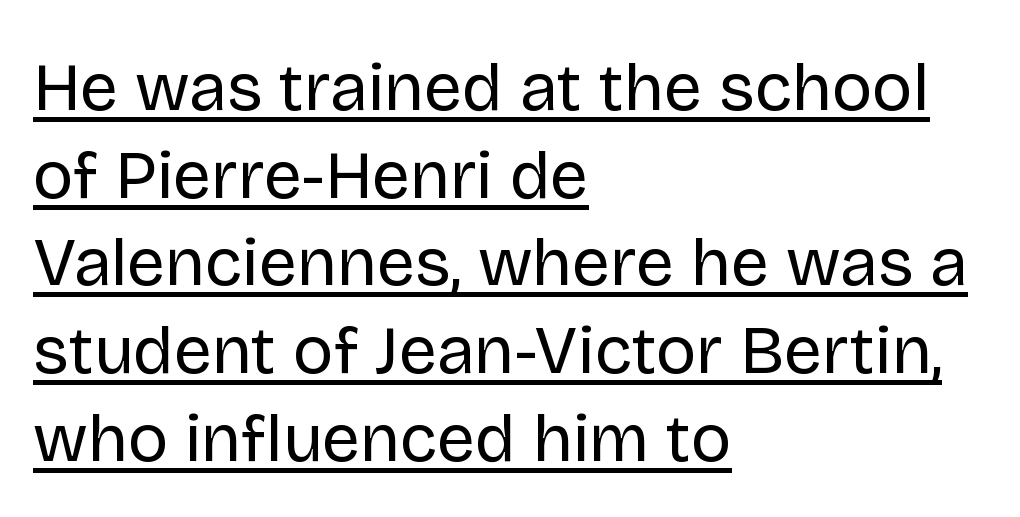
Q: Is the text bold? A: No.
Q: Is the text italic (slanted)? A: No, it is upright.
Q: Is the typeface a serif or a sans-serif typeface? A: Sans-serif.
Q: Is the text underlined? A: Yes.
Q: How is the paragraph aligned? A: Left-aligned.
Q: Is the spacing between letters normal or unusually wide? A: Normal.
Q: Is the spacing between lines tight, normal or loose? A: Normal.
Q: Width (condensed, normal, or wide)? A: Normal.
Q: Stroke contrast? A: Low.
Q: x-height? A: Large.
Q: Monospaced? A: No.
